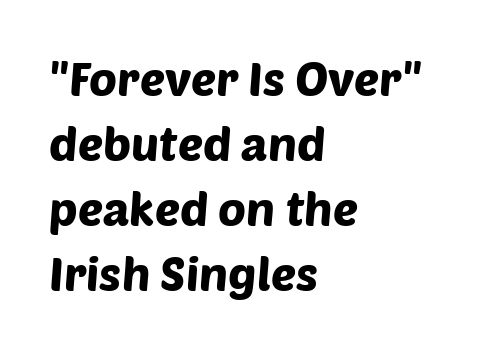
Successive baselines arrive at the customary interval. This sample uses a sans-serif face. This sample has the flowing, uneven cadence of proportional lettering. Descenders are the only things crossing below the line. Letter spacing: default.
